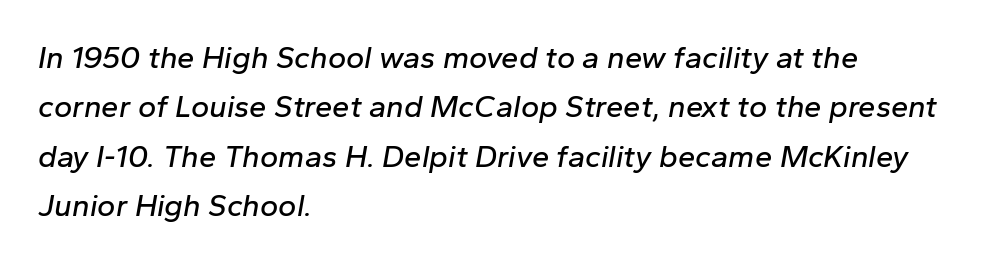
Q: Is the text italic (slanted)? A: Yes, it leans right by about 10 degrees.
Q: Is the text underlined? A: No.
Q: How is the paragraph aligned? A: Left-aligned.
Q: Is the spacing between letters normal or unusually wide? A: Normal.
Q: Is the spacing between lines tight, normal or loose? A: Normal.
Q: Width (condensed, normal, or wide)? A: Normal.
Q: Stroke contrast? A: Low.
Q: x-height? A: Medium.
Q: Monospaced? A: No.
